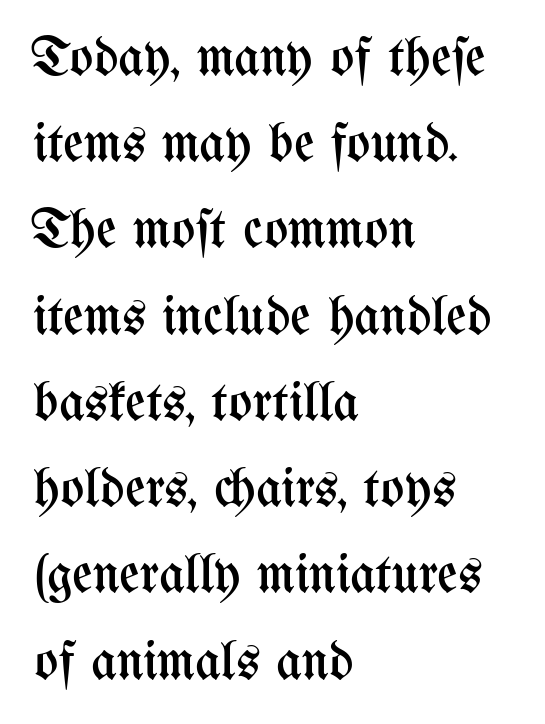
Q: Is the text bold? A: No.
Q: Is the text italic (slanted)? A: No, it is upright.
Q: Is the text underlined? A: No.
Q: How is the paragraph aligned? A: Left-aligned.
Q: Is the spacing between letters normal or unusually wide? A: Normal.
Q: Is the spacing between lines tight, normal or loose? A: Normal.
Q: Width (condensed, normal, or wide)? A: Condensed.
Q: Stroke contrast? A: Medium.
Q: x-height? A: Medium.
Q: Monospaced? A: No.
